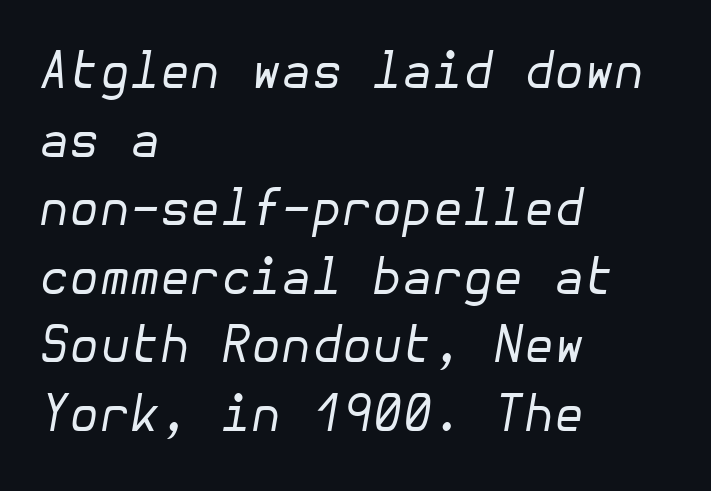
The line texture is even and compact thanks to regular tracking. Leading: standard. Is the type slanted? Yes — the strokes lean at a clear angle. Nothing heavy about these letters — not bold at all. Descenders hang freely into open space. Alignment: flush left.
